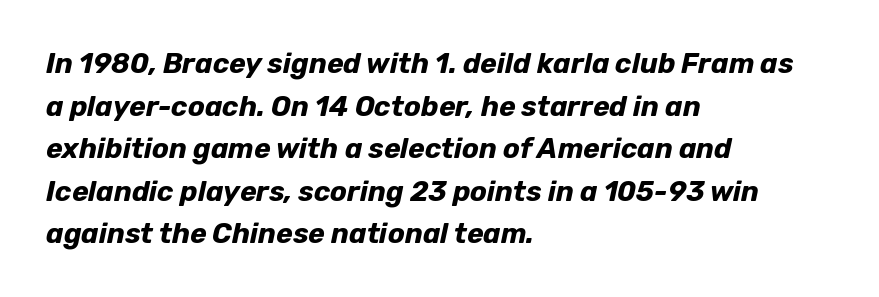
The image shows 28 px bold type, italic (leaning right); set left-aligned, normal line spacing (1.52x), normal letter spacing, not underlined; low stroke contrast and a medium x-height.
